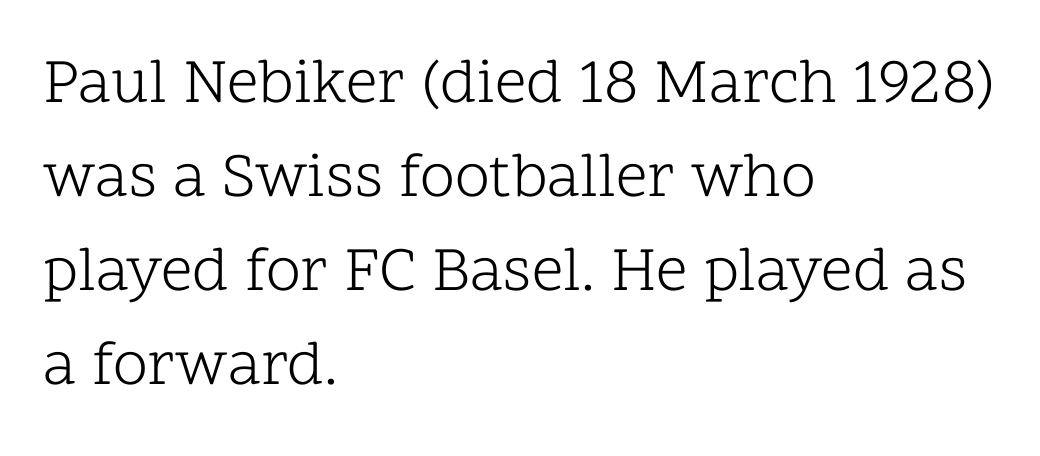
Look at the bottom of the vertical strokes: they flare into serifs here. Nothing unusual about the tracking: characters are spaced as the font intends. Do the characters align in a grid? No, the font is proportional. Stroke mass is kept to a normal reading level or below.
